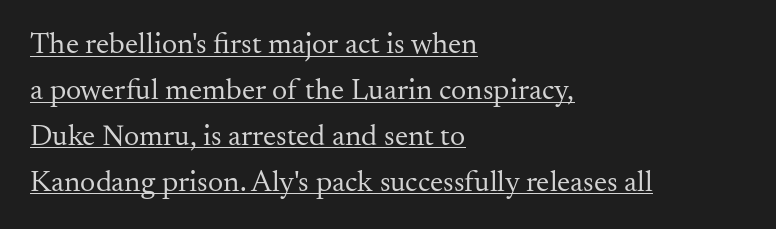
The image shows 30 px regular-weight serif type, upright; set left-aligned, normal line spacing (1.53x), normal letter spacing, underlined; medium stroke contrast and a small x-height.
